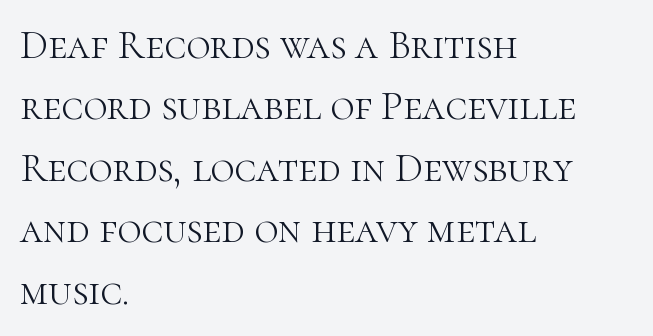
Every stem runs plumb, perpendicular to the baseline. In terms of letterform style, serifs are clearly present. Summary of vertical rhythm: regular, with standard interline spacing. No extra tracking has been applied to these lines. No chunkiness to these letters — they're not bold.
